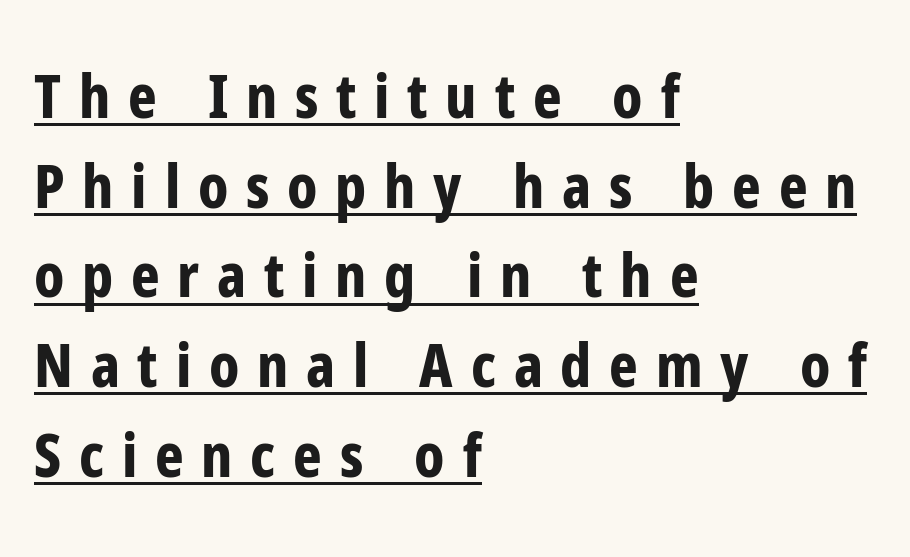
{"serif": "no", "italic": "no", "bold": "yes", "weight": "bold", "width": "condensed", "stroke_contrast": "low", "x_height": "medium", "monospaced": "no", "underline": "yes", "align": "left", "line_spacing": "normal", "line_spacing_ratio": 1.47, "letter_spacing": "wide", "letter_spacing_em": 0.29, "glyph_px": 61}
